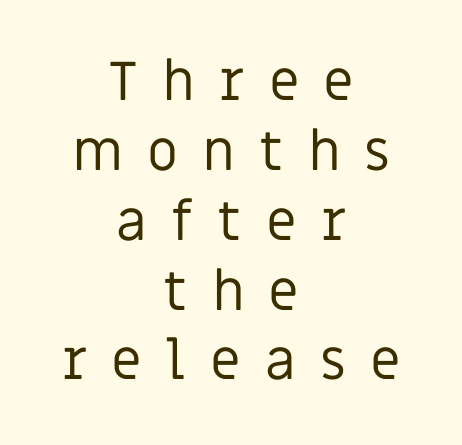
{"serif": "no", "italic": "no", "bold": "no", "weight": "regular", "width": "normal", "stroke_contrast": "low", "x_height": "large", "monospaced": "no", "underline": "no", "align": "center", "line_spacing": "normal", "line_spacing_ratio": 1.27, "letter_spacing": "wide", "letter_spacing_em": 0.44, "glyph_px": 55}
